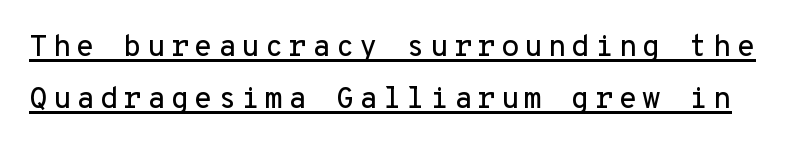
The image shows 30 px sans-serif type, upright, monospaced; set line spacing 1.74x, underlined; low stroke contrast and a medium x-height.
